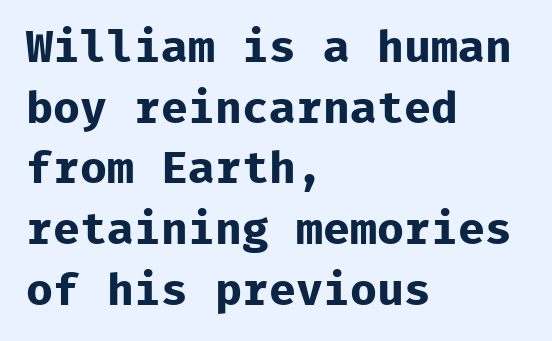
Q: Is the text bold? A: Yes.
Q: Is the text italic (slanted)? A: No, it is upright.
Q: Is the typeface a serif or a sans-serif typeface? A: Sans-serif.
Q: Is the text underlined? A: No.
Q: How is the paragraph aligned? A: Left-aligned.
Q: Is the spacing between letters normal or unusually wide? A: Normal.
Q: Is the spacing between lines tight, normal or loose? A: Normal.
Q: Width (condensed, normal, or wide)? A: Normal.
Q: Stroke contrast? A: Low.
Q: x-height? A: Medium.
Q: Monospaced? A: Yes.
